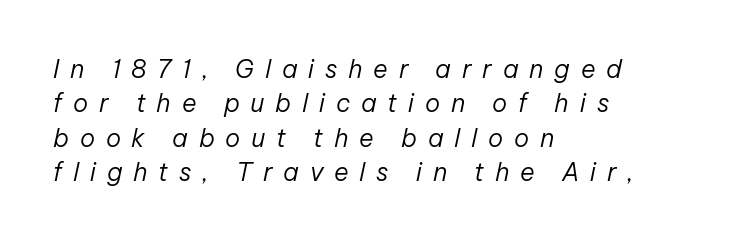
Q: Is the text bold? A: No.
Q: Is the text italic (slanted)? A: Yes, it leans right by about 12 degrees.
Q: Is the text underlined? A: No.
Q: How is the paragraph aligned? A: Left-aligned.
Q: Is the spacing between letters normal or unusually wide? A: Unusually wide.
Q: Is the spacing between lines tight, normal or loose? A: Normal.
